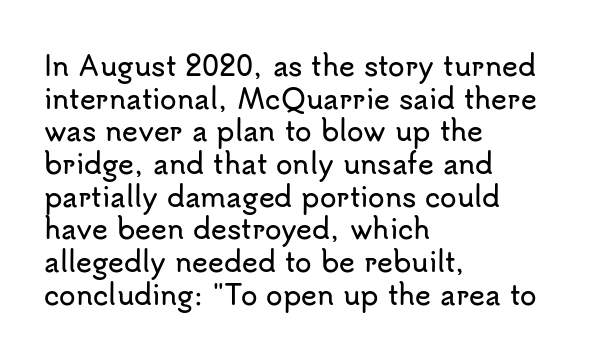
{"italic": "no", "underline": "no", "align": "left", "line_spacing_ratio": 1.21, "letter_spacing": "normal", "letter_spacing_em": 0.0, "glyph_px": 27}
